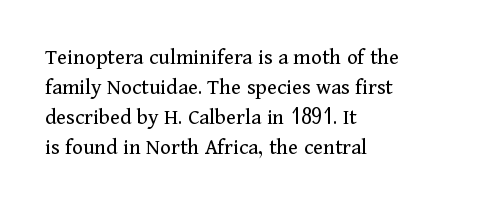
Q: Is the text bold? A: No.
Q: Is the text italic (slanted)? A: No, it is upright.
Q: Is the text underlined? A: No.
Q: How is the paragraph aligned? A: Left-aligned.
Q: Is the spacing between letters normal or unusually wide? A: Normal.
Q: Is the spacing between lines tight, normal or loose? A: Normal.
